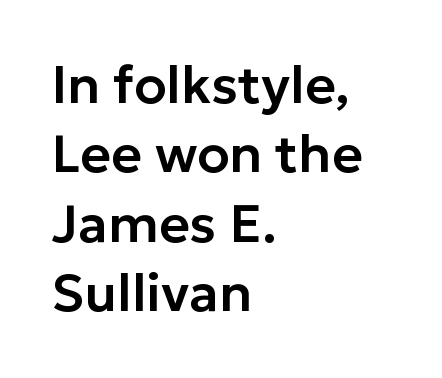
Q: Is the text italic (slanted)? A: No, it is upright.
Q: Is the typeface a serif or a sans-serif typeface? A: Sans-serif.
Q: Is the text underlined? A: No.
Q: How is the paragraph aligned? A: Left-aligned.
Q: Is the spacing between letters normal or unusually wide? A: Normal.
Q: Is the spacing between lines tight, normal or loose? A: Normal.
Q: Width (condensed, normal, or wide)? A: Normal.
Q: Stroke contrast? A: Low.
Q: x-height? A: Medium.
Q: Monospaced? A: No.
